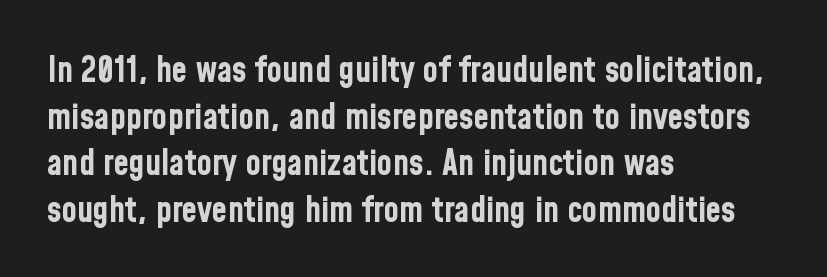
Horizontal alignment here is leftward, the default for most running prose. The line-height multiplier appears to be the usual default. Do the letters lean? They stand straight. Nothing unusual about the tracking: characters are spaced as the font intends.
